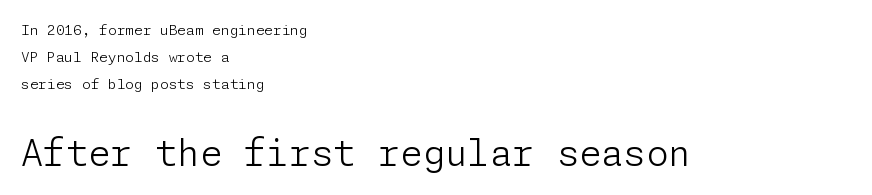
{"serif": "no", "italic": "no", "bold": "no", "weight": "light", "width": "normal", "stroke_contrast": "low", "x_height": "medium", "underline": "no", "align": "left", "line_spacing": "loose", "line_spacing_ratio": 1.93, "letter_spacing": "normal", "letter_spacing_em": 0.0, "larger_block": "second", "size_ratio": 2.57, "glyph_px": 36}
